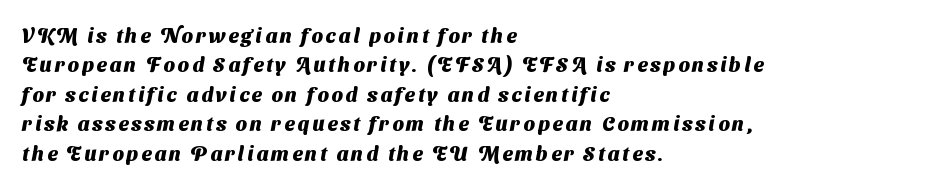
{"bold": "yes", "underline": "no", "align": "left", "line_spacing": "normal", "line_spacing_ratio": 1.47, "glyph_px": 20}
